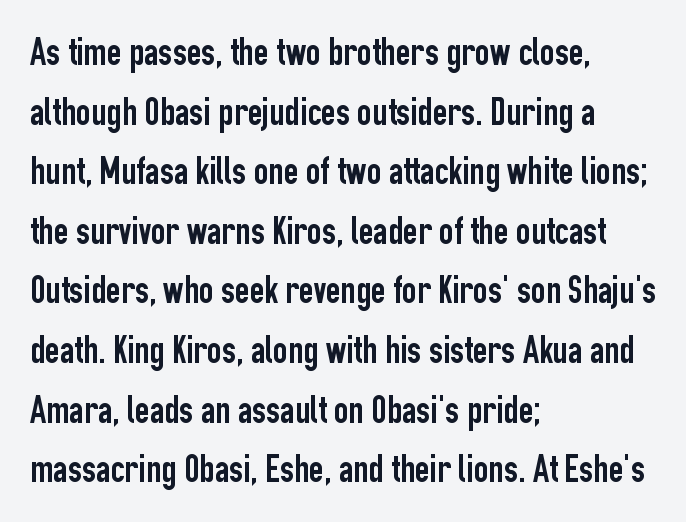
{"serif": "no", "italic": "no", "width": "condensed", "stroke_contrast": "low", "x_height": "medium", "monospaced": "no", "underline": "no", "align": "left", "line_spacing": "normal", "line_spacing_ratio": 1.49, "letter_spacing": "normal", "letter_spacing_em": 0.0, "glyph_px": 40}
